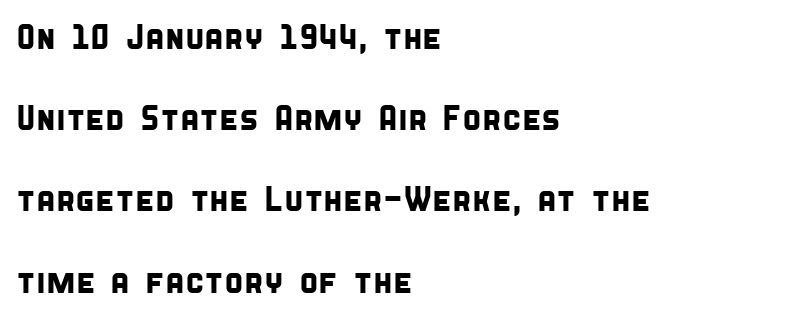
The image shows 35 px condensed sans-serif type; set left-aligned, loose line spacing (2.32x), normal letter spacing, not underlined; low stroke contrast and a large x-height.
